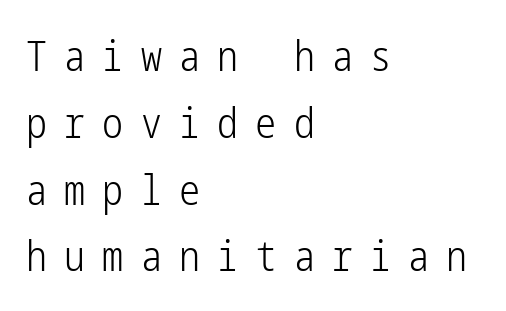
No extra ink here — the face is not bold. A roman cut, with each character standing at attention. These lines have a slow, spaced-out rhythm from letter to letter. The rag falls on the right side of this text block. Letters rest on an invisible, unmarked baseline. Honestly, the row spacing looks completely unremarkable.
